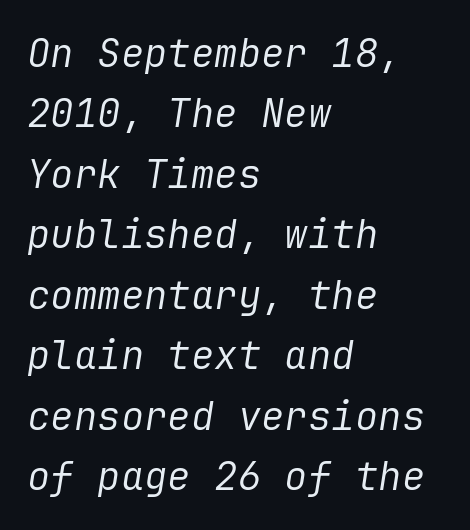
The image shows 39 px regular-weight type, italic (leaning right); set left-aligned, normal line spacing (1.55x), normal letter spacing, not underlined; low stroke contrast and a medium x-height.
